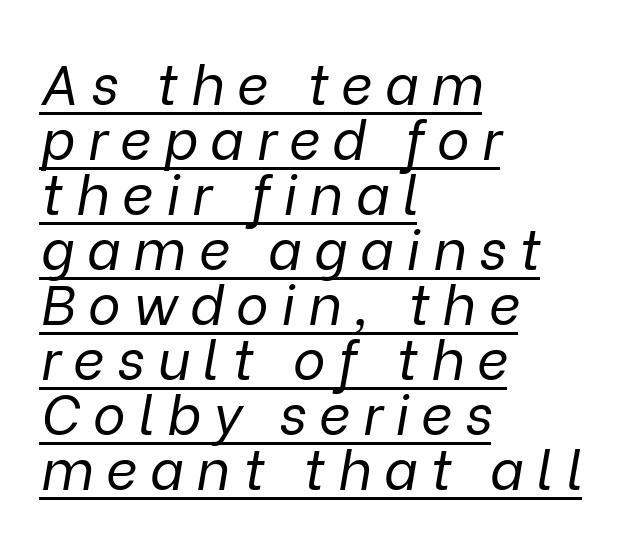
{"italic": "yes", "lean": "right", "slant_degrees": 9, "bold": "no", "weight": "regular", "width": "normal", "stroke_contrast": "low", "x_height": "medium", "monospaced": "no", "underline": "yes", "align": "left", "line_spacing": "tight", "line_spacing_ratio": 1.0, "letter_spacing": "wide", "letter_spacing_em": 0.23, "glyph_px": 55}
